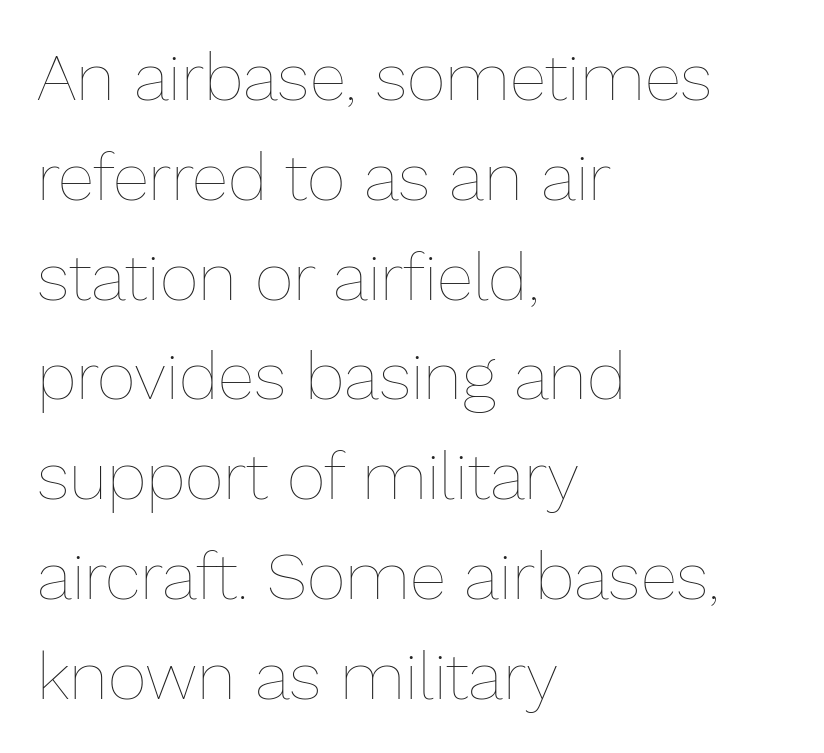
{"italic": "no", "bold": "no", "weight": "thin", "width": "normal", "stroke_contrast": "low", "x_height": "medium", "monospaced": "no", "underline": "no", "align": "left", "line_spacing": "normal", "line_spacing_ratio": 1.49, "letter_spacing": "normal", "letter_spacing_em": 0.0, "glyph_px": 67}
